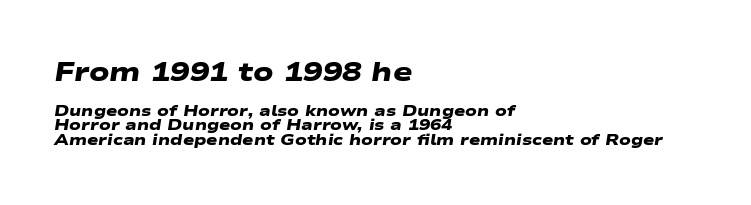
{"bold": "yes", "underline": "no", "align": "left", "line_spacing": "tight", "line_spacing_ratio": 0.96, "letter_spacing": "normal", "letter_spacing_em": 0.0, "larger_block": "first", "size_ratio": 1.73, "glyph_px": 26}
